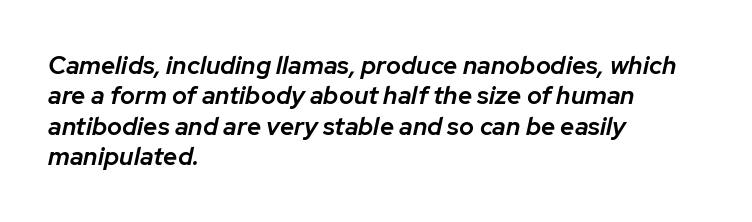
The image shows 25 px text type, italic (leaning right); set left-aligned, line spacing 1.22x, normal letter spacing, not underlined.
